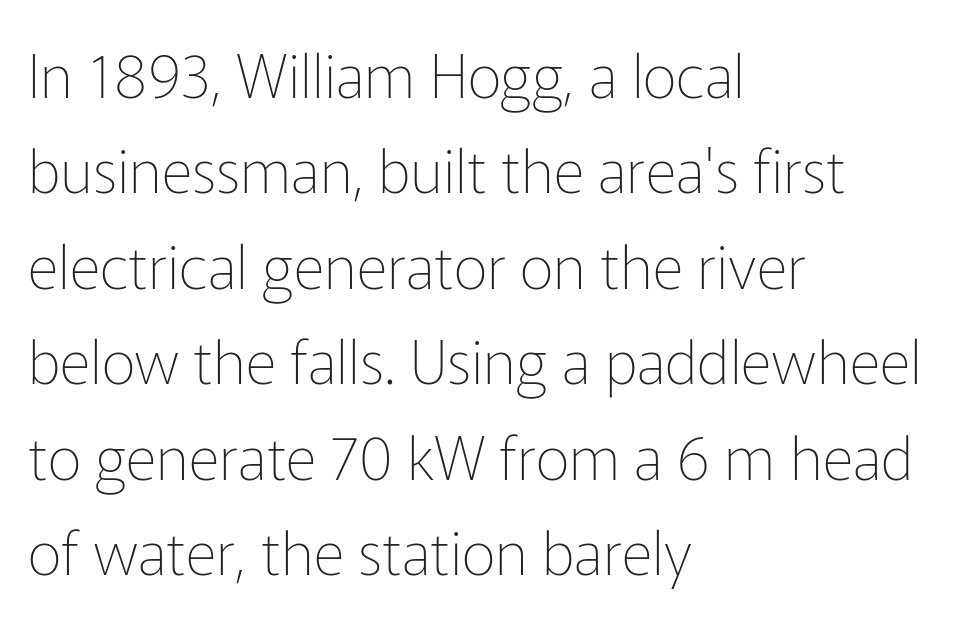
Is the stroke heavy? The answer is a plain regular-or-lighter. Character widths vary here, with narrow letters taking less room than wide ones. Line starts are locked; line ends wander. Standard letterfit; no display-style spreading of the glyphs.
